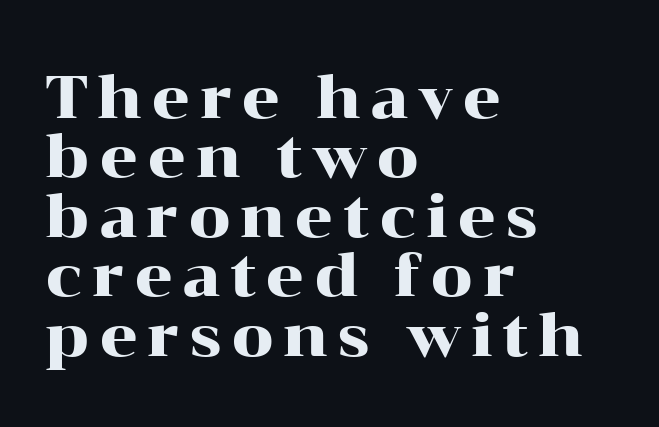
Q: Is the text italic (slanted)? A: No, it is upright.
Q: Is the typeface a serif or a sans-serif typeface? A: Serif.
Q: Is the text underlined? A: No.
Q: How is the paragraph aligned? A: Left-aligned.
Q: Is the spacing between lines tight, normal or loose? A: Tight.
Q: Width (condensed, normal, or wide)? A: Wide.
Q: Stroke contrast? A: High.
Q: x-height? A: Medium.
Q: Monospaced? A: No.
